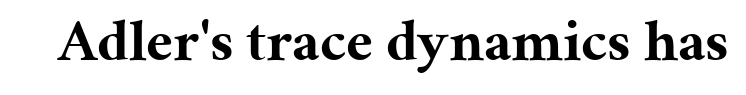
The image shows 60 px bold serif type, upright; set normal letter spacing, not underlined; medium stroke contrast and a medium x-height.
